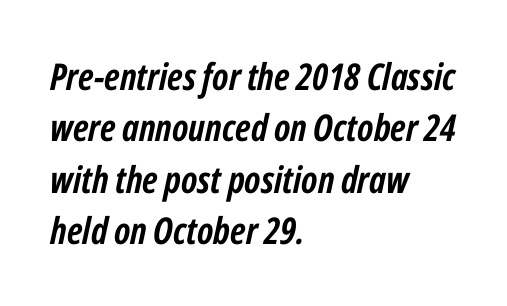
{"italic": "yes", "lean": "right", "slant_degrees": 12, "bold": "yes", "weight": "semibold", "width": "condensed", "stroke_contrast": "low", "x_height": "medium", "monospaced": "no", "underline": "no", "align": "left", "line_spacing": "normal", "line_spacing_ratio": 1.39, "letter_spacing": "normal", "letter_spacing_em": 0.0, "glyph_px": 37}
